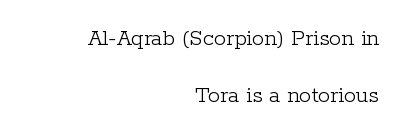
Q: Is the text bold? A: No.
Q: Is the text italic (slanted)? A: No, it is upright.
Q: Is the text underlined? A: No.
Q: How is the paragraph aligned? A: Right-aligned.
Q: Is the spacing between letters normal or unusually wide? A: Normal.
Q: Is the spacing between lines tight, normal or loose? A: Loose.
